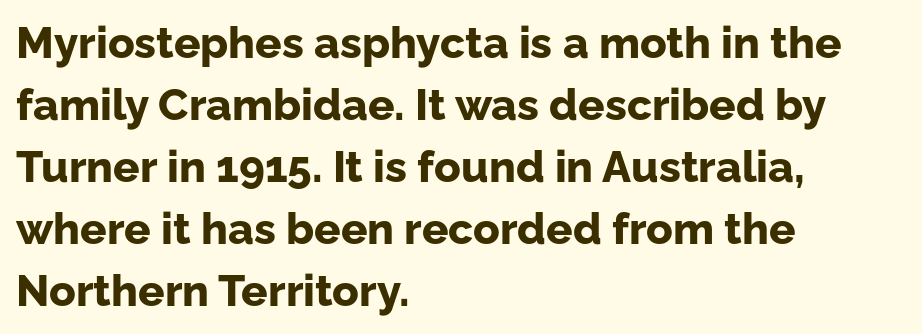
{"serif": "no", "italic": "no", "bold": "yes", "weight": "bold", "width": "normal", "stroke_contrast": "low", "x_height": "medium", "monospaced": "no", "underline": "no", "align": "left", "line_spacing": "normal", "line_spacing_ratio": 1.41, "letter_spacing": "normal", "letter_spacing_em": 0.0, "glyph_px": 44}
